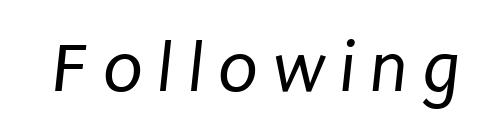
Nothing sits at the stroke ends, so this counts as sans-serif. The font is comparable to plain body text, perhaps lighter. A typesetter would call this proportional, since set widths differ per character. Type without underlining.
